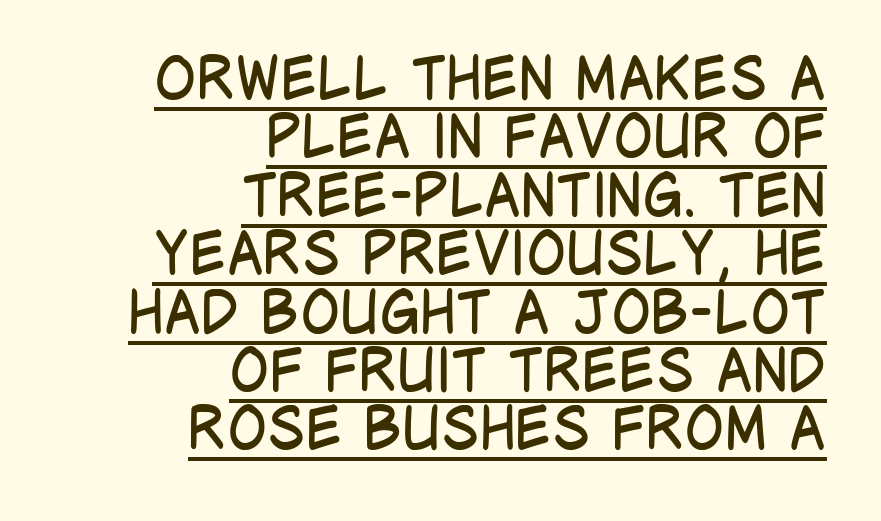
{"serif": "no", "italic": "no", "bold": "no", "weight": "regular", "width": "condensed", "stroke_contrast": "low", "x_height": "large", "monospaced": "no", "underline": "yes", "align": "right", "line_spacing": "tight", "line_spacing_ratio": 0.99, "letter_spacing": "normal", "letter_spacing_em": 0.0, "glyph_px": 59}
